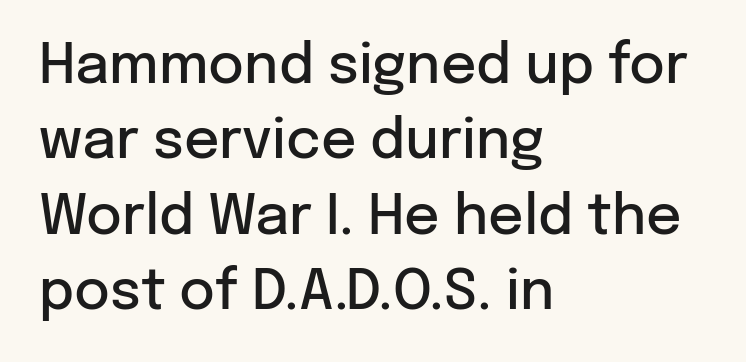
{"serif": "no", "italic": "no", "bold": "semi", "weight": "semibold", "width": "normal", "stroke_contrast": "low", "x_height": "medium", "monospaced": "no", "underline": "no", "align": "left", "line_spacing": "normal", "line_spacing_ratio": 1.37, "letter_spacing": "normal", "letter_spacing_em": 0.0, "glyph_px": 55}
